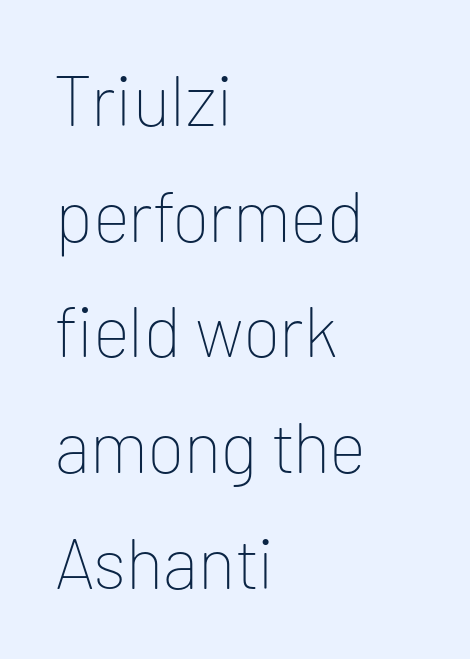
The image shows 71 px thin sans-serif type, upright; set left-aligned, normal line spacing (1.63x), normal letter spacing, not underlined; low stroke contrast and a medium x-height.
